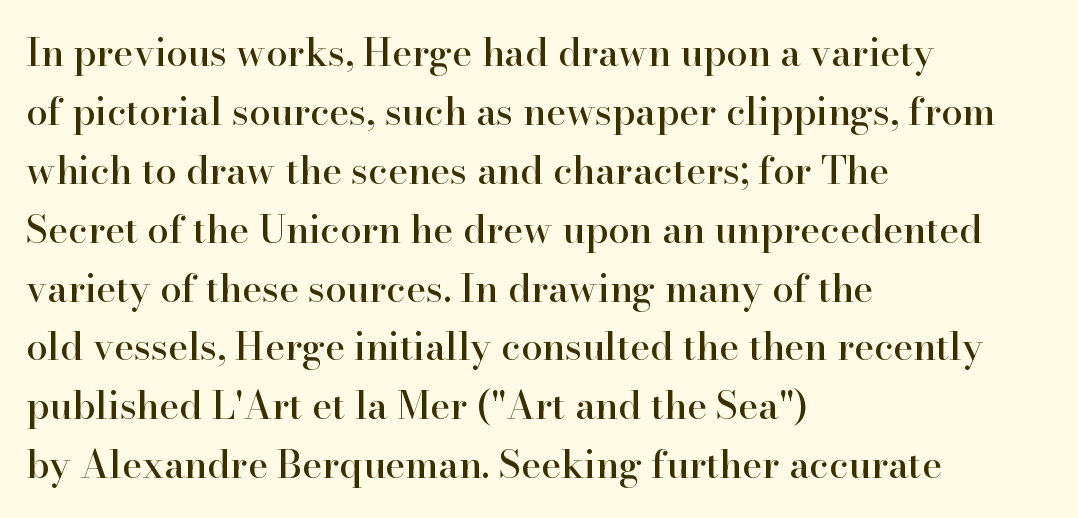
The image shows 38 px serif type, upright; set left-aligned, normal line spacing (1.55x), normal letter spacing, not underlined; high stroke contrast and a small x-height.
